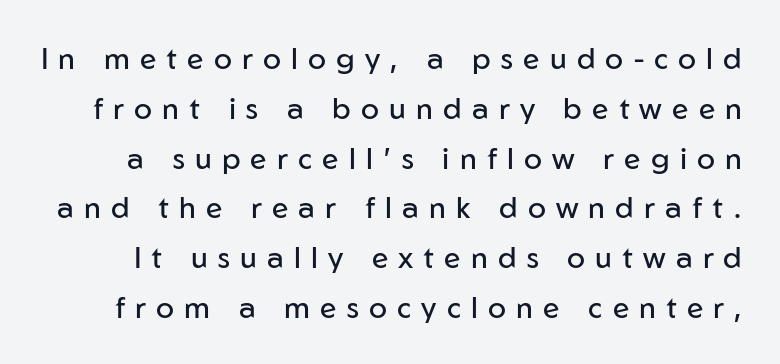
The line texture is sparse and dotted thanks to wide tracking. Letters rest on an invisible, unmarked baseline. This block has exactly the height ordinary leading produces. Think of a printed novel: that variable character pitch is what you see here.
